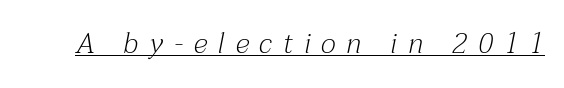
Looks like regular typesetting: each glyph gets only the width it needs. The face used here has a pronounced slope to its letters. Glyph-to-glyph distance is far greater than everyday printed text. The letterforms sit at book weight or below. Quick note: underline on.
